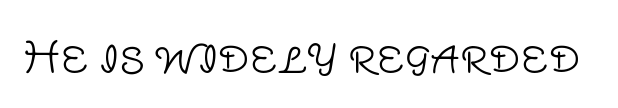
Unlike a traditional serif, this face leaves its strokes unadorned. Unmarked baselines from the first word to the last. The letters advance in unequal steps, a hallmark of proportional type. Think standard paragraph weight, or any step lighter than that.
